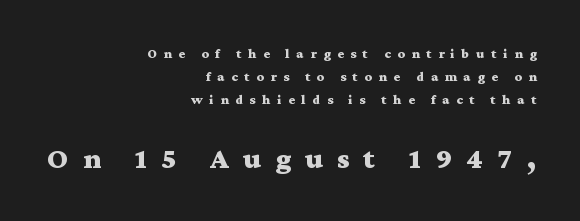
Q: Is the text bold? A: Yes.
Q: Is the text italic (slanted)? A: No, it is upright.
Q: Is the typeface a serif or a sans-serif typeface? A: Serif.
Q: Is the text underlined? A: No.
Q: How is the paragraph aligned? A: Right-aligned.
Q: Is the spacing between letters normal or unusually wide? A: Unusually wide.
Q: Is the spacing between lines tight, normal or loose? A: Normal.
Q: Which block of text is set in a larger size, the first (top) or the second (bottom)? A: The second (bottom) one.
Q: Width (condensed, normal, or wide)? A: Wide.
Q: Stroke contrast? A: Medium.
Q: x-height? A: Medium.
Q: Monospaced? A: No.
